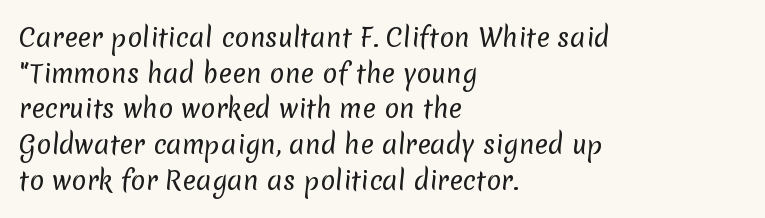
The line-height multiplier appears to be the usual default. Descenders hang freely into open space. These lines are set flush left with a ragged right edge. The weight would be labelled regular, book, light, or lighter still.
